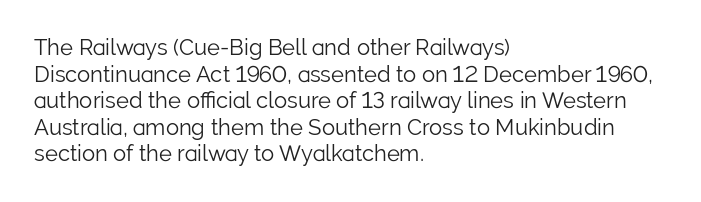
The face used here is rendered with its standard letterfit. The rag falls on the right side of this text block. The typeface has the unassuming heft of standard copy or less. Italic: no, the glyphs are upright roman.
